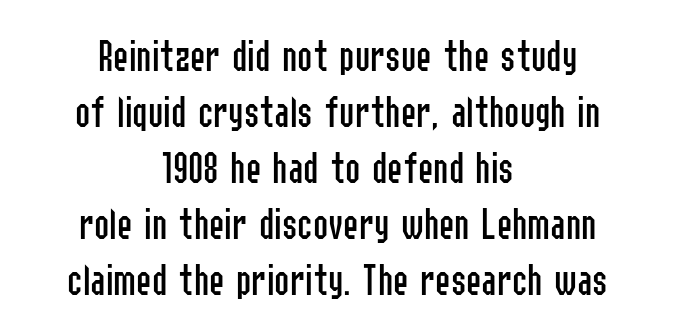
The image shows 46 px regular-weight, condensed sans-serif type, upright; set centered, line spacing 1.22x, normal letter spacing, not underlined; low stroke contrast and a medium x-height.
